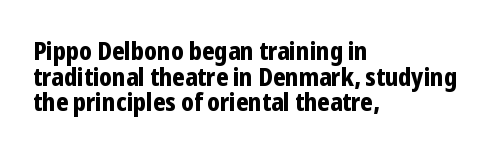
Q: Is the text bold? A: Yes.
Q: Is the text italic (slanted)? A: No, it is upright.
Q: Is the text underlined? A: No.
Q: How is the paragraph aligned? A: Left-aligned.
Q: Is the spacing between letters normal or unusually wide? A: Normal.
Q: Is the spacing between lines tight, normal or loose? A: Tight.
